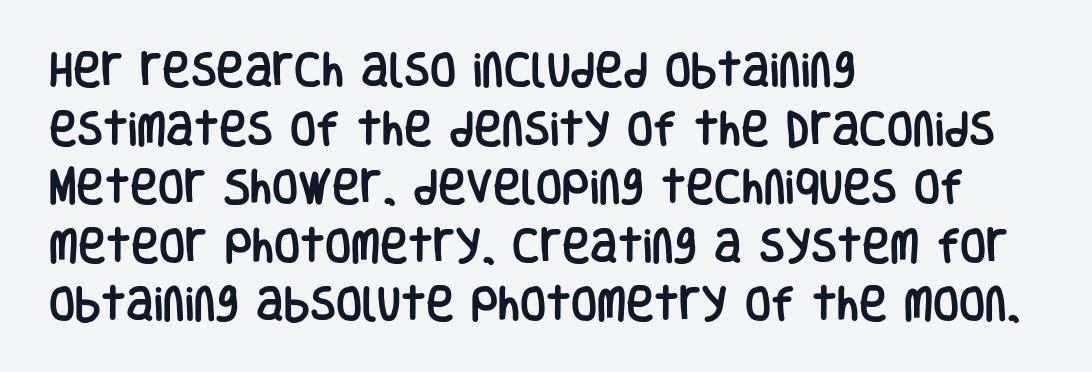
{"serif": "no", "italic": "no", "width": "condensed", "stroke_contrast": "low", "x_height": "large", "monospaced": "no", "underline": "no", "align": "left", "line_spacing": "normal", "line_spacing_ratio": 1.54, "letter_spacing": "normal", "letter_spacing_em": 0.0, "glyph_px": 38}
